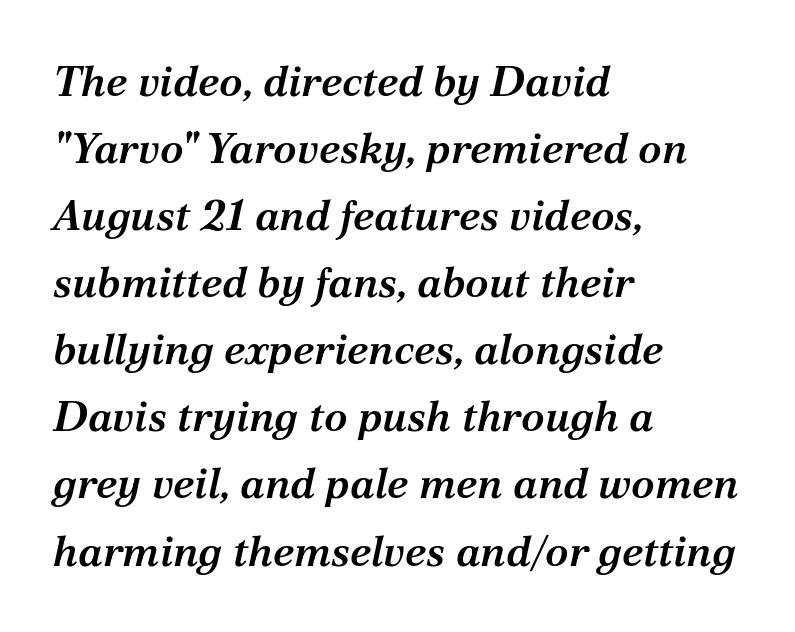
The passage shown has conventional tracking throughout. Lines of text with bare space underneath. Leading matches the norm, producing a regular column. Do the characters align in a grid? No, the font is proportional.
